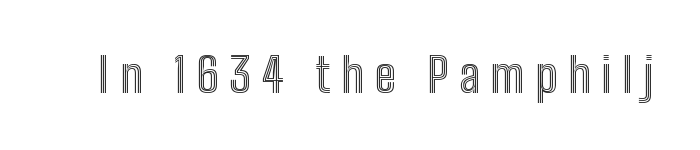
Does the lettering tilt? It doesn't — this is upright. Each word looks stretched out because of the extra space between its letters. The specimen omits any rule beneath the text block's lines. Spacing verdict: proportional, widths tailored to each character.
